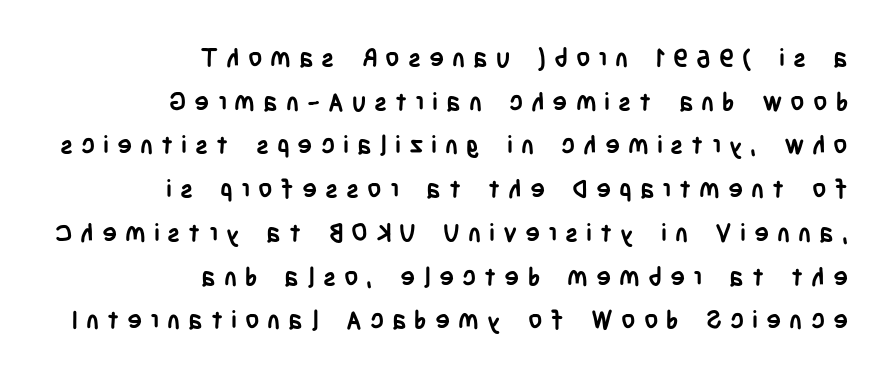
Horizontal alignment here is rightward, an uncommon choice for prose. Observe the wide spacing: letters keep a clear distance from each other. The zone under the glyphs is completely vacant. You'd pick this weight for a headline — it's a proper bold. Do the letters lean? They stand straight.
